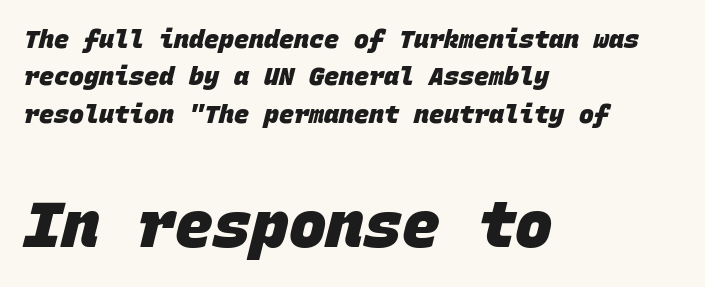
The words here are not underlined. The face used here is monospaced, like something from a code editor. A typesetter would call this zero additional tracking. The paragraph has a hard left edge and a soft right edge.
